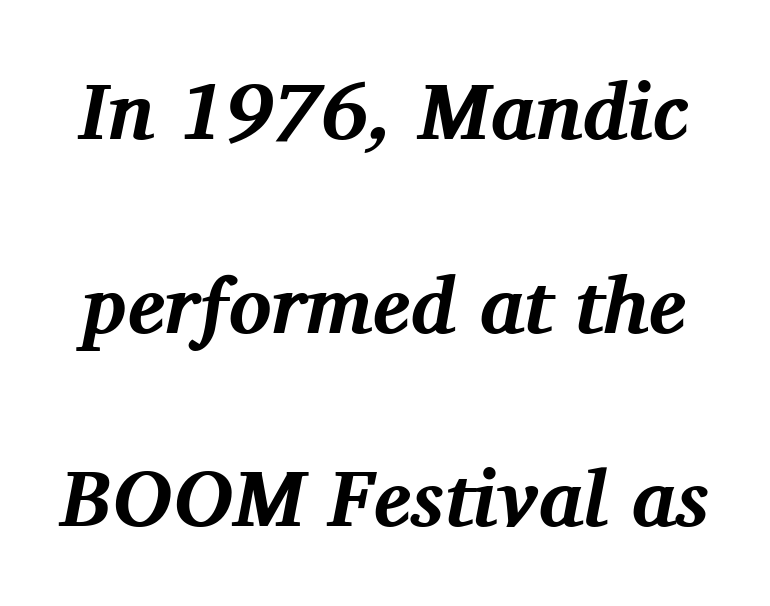
{"serif": "yes", "italic": "yes", "lean": "right", "slant_degrees": 11, "bold": "yes", "weight": "bold", "width": "normal", "stroke_contrast": "medium", "x_height": "medium", "monospaced": "no", "underline": "no", "line_spacing": "loose", "line_spacing_ratio": 2.42, "letter_spacing": "normal", "letter_spacing_em": 0.0, "glyph_px": 80}
